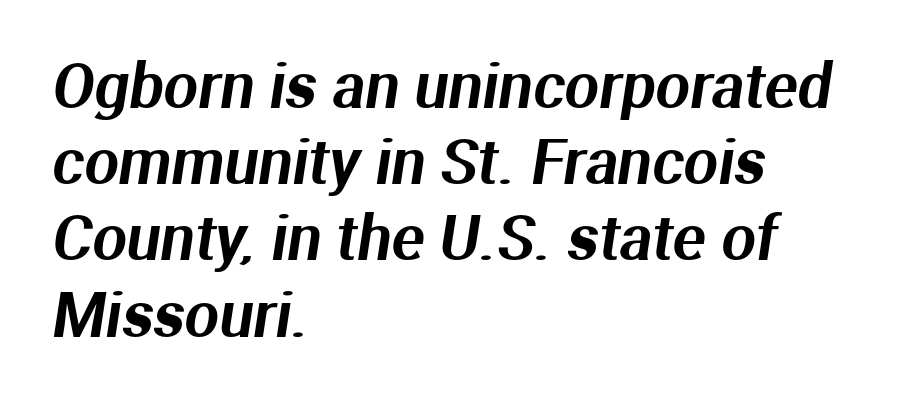
Proportional: the letters do not fall into vertical columns. Underlining? Definitely not there. One-word summary of the alignment: left. A typesetter would label this face a sans. How would I describe the line gaps? Plain and ordinary.
